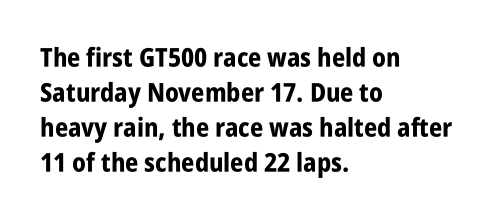
{"italic": "no", "bold": "yes", "underline": "no", "align": "left", "line_spacing": "normal", "line_spacing_ratio": 1.35, "letter_spacing": "normal", "letter_spacing_em": 0.0, "glyph_px": 26}
